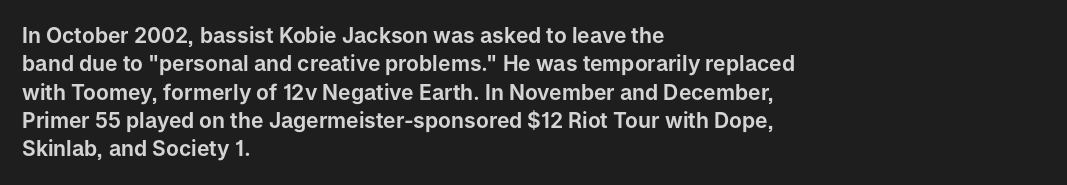
The image shows 21 px text type, upright; set left-aligned, normal line spacing (1.35x), normal letter spacing, not underlined.
